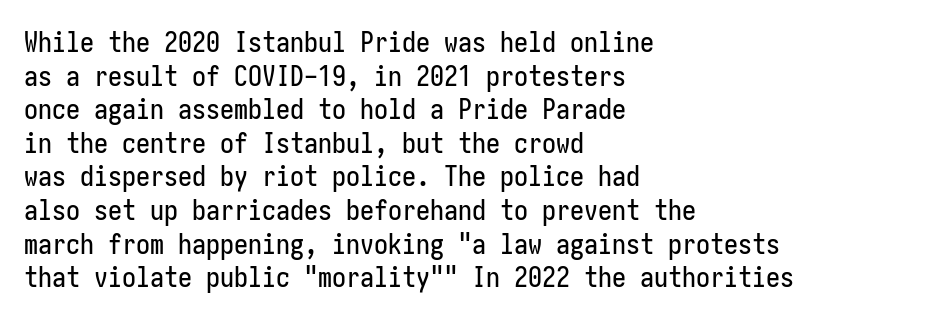
The image shows 28 px condensed sans-serif type, upright; set left-aligned, line spacing 1.2x, normal letter spacing, not underlined; low stroke contrast and a medium x-height.
